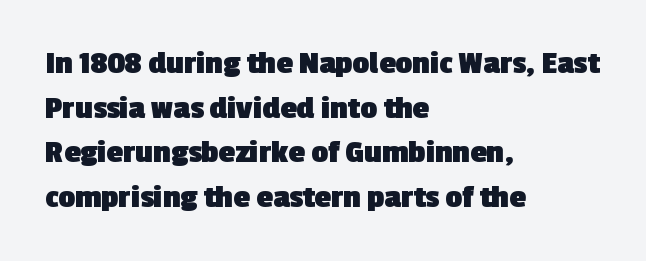
{"serif": "no", "bold": "yes", "weight": "heavy", "width": "normal", "x_height": "medium", "monospaced": "no", "underline": "no", "align": "left", "line_spacing": "normal", "line_spacing_ratio": 1.35, "letter_spacing": "normal", "letter_spacing_em": 0.0, "glyph_px": 33}
